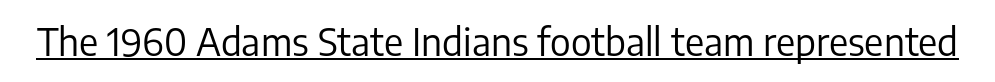
The image shows 37 px regular-weight sans-serif type, upright; set normal letter spacing, underlined; low stroke contrast and a medium x-height.
